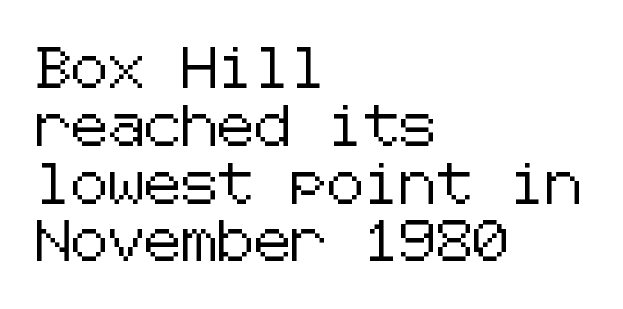
Summary of vertical rhythm: regular, with standard interline spacing. The strip under each line holds only bare page. Short and long lines alike share a common starting point at left. You can tell from the bare stems that sans-serif type was used. The axis of the letterforms is exactly vertical. The line texture is even and compact thanks to regular tracking.
